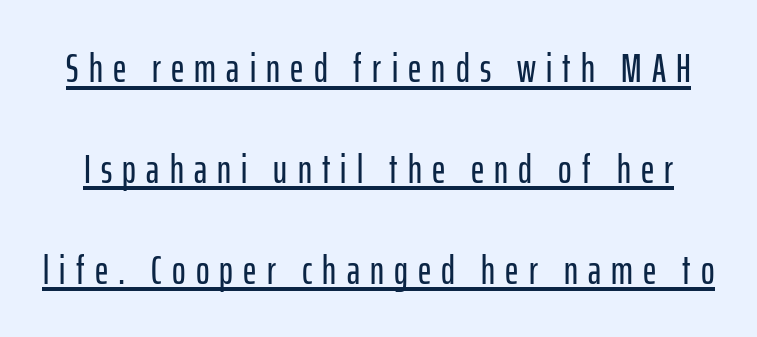
Leading: increased. This sample uses expanded letter spacing, leaving extra air between glyphs. Check the space under the baseline: a stroke is drawn there. The axis of the letterforms is exactly vertical. The typeface chosen for these lines omits serifs.
